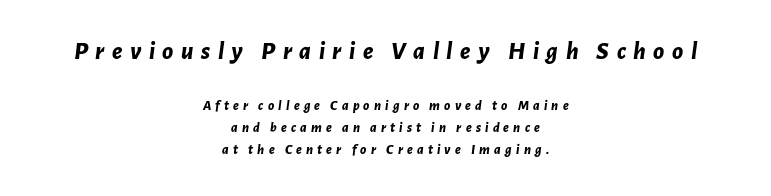
{"italic": "yes", "lean": "right", "slant_degrees": 7, "bold": "yes", "underline": "no", "align": "center", "line_spacing": "normal", "line_spacing_ratio": 1.56, "letter_spacing": "wide", "letter_spacing_em": 0.3, "larger_block": "first", "size_ratio": 1.79, "glyph_px": 25}
